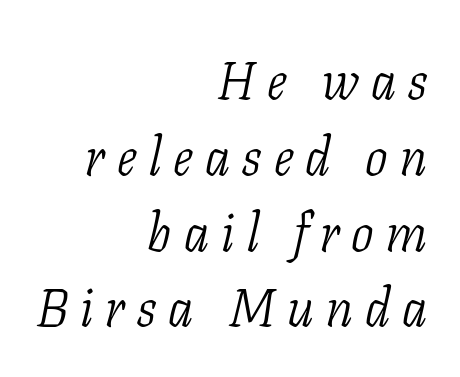
The gaps between neighbouring characters are conspicuously large. Any mark beneath the type? The region is blank. The rendering shows small feet on the letterforms — a serif design. The line-height multiplier appears to be the usual default.
